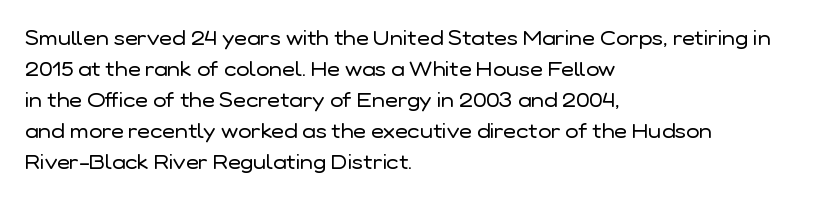
{"italic": "no", "bold": "no", "underline": "no", "align": "left", "line_spacing": "normal", "line_spacing_ratio": 1.55, "letter_spacing": "normal", "letter_spacing_em": 0.0, "glyph_px": 20}
